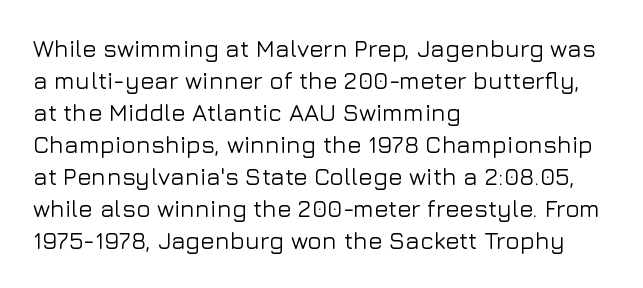
{"italic": "no", "underline": "no", "align": "left", "line_spacing": "normal", "line_spacing_ratio": 1.33, "letter_spacing": "normal", "letter_spacing_em": 0.0, "glyph_px": 24}
